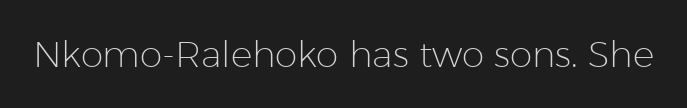
{"serif": "no", "italic": "no", "bold": "no", "weight": "light", "width": "normal", "stroke_contrast": "low", "x_height": "medium", "monospaced": "no", "underline": "no", "letter_spacing": "normal", "letter_spacing_em": 0.0, "glyph_px": 36}
